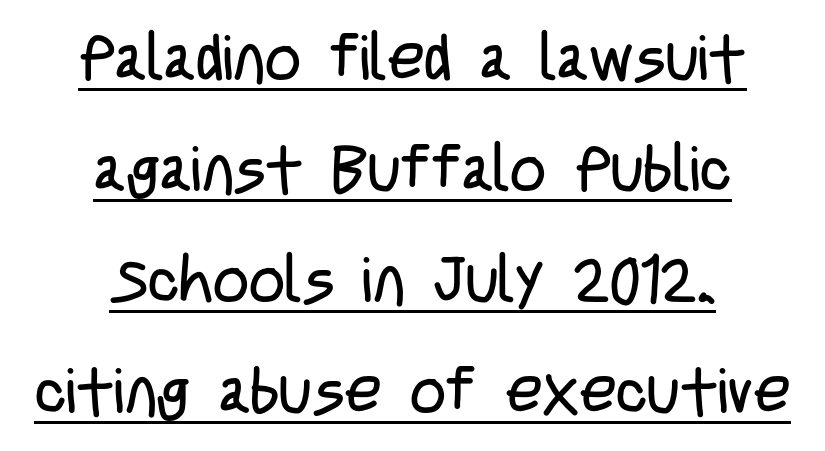
Q: Is the text bold? A: No.
Q: Is the text italic (slanted)? A: No, it is upright.
Q: Is the typeface a serif or a sans-serif typeface? A: Sans-serif.
Q: Is the text underlined? A: Yes.
Q: How is the paragraph aligned? A: Centered.
Q: Is the spacing between letters normal or unusually wide? A: Normal.
Q: Width (condensed, normal, or wide)? A: Condensed.
Q: Stroke contrast? A: Low.
Q: x-height? A: Large.
Q: Monospaced? A: No.
